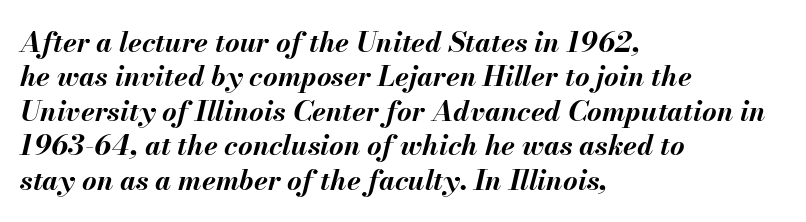
Q: Is the text bold? A: Yes.
Q: Is the text italic (slanted)? A: Yes, it leans right by about 13 degrees.
Q: Is the text underlined? A: No.
Q: How is the paragraph aligned? A: Left-aligned.
Q: Is the spacing between letters normal or unusually wide? A: Normal.
Q: Width (condensed, normal, or wide)? A: Normal.
Q: Stroke contrast? A: Medium.
Q: x-height? A: Small.
Q: Monospaced? A: No.
